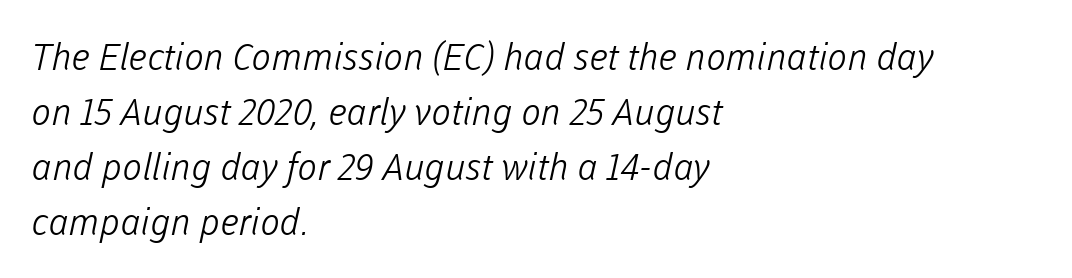
Q: Is the text bold? A: No.
Q: Is the typeface a serif or a sans-serif typeface? A: Sans-serif.
Q: Is the text underlined? A: No.
Q: How is the paragraph aligned? A: Left-aligned.
Q: Is the spacing between letters normal or unusually wide? A: Normal.
Q: Is the spacing between lines tight, normal or loose? A: Normal.
Q: Width (condensed, normal, or wide)? A: Normal.
Q: Stroke contrast? A: Low.
Q: x-height? A: Medium.
Q: Monospaced? A: No.
